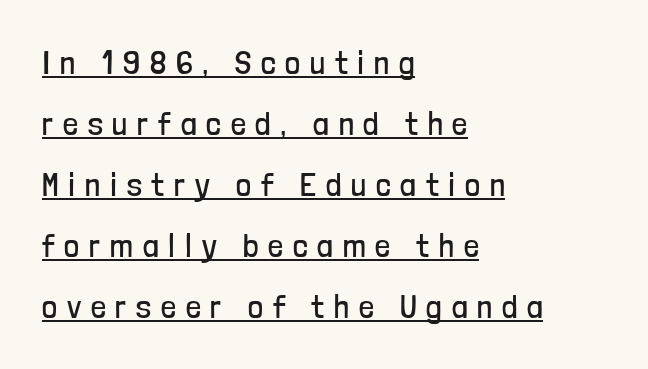
Q: Is the text bold? A: No.
Q: Is the text italic (slanted)? A: No, it is upright.
Q: Is the typeface a serif or a sans-serif typeface? A: Sans-serif.
Q: Is the text underlined? A: Yes.
Q: How is the paragraph aligned? A: Left-aligned.
Q: Is the spacing between letters normal or unusually wide? A: Unusually wide.
Q: Width (condensed, normal, or wide)? A: Condensed.
Q: Stroke contrast? A: Low.
Q: x-height? A: Medium.
Q: Monospaced? A: No.
